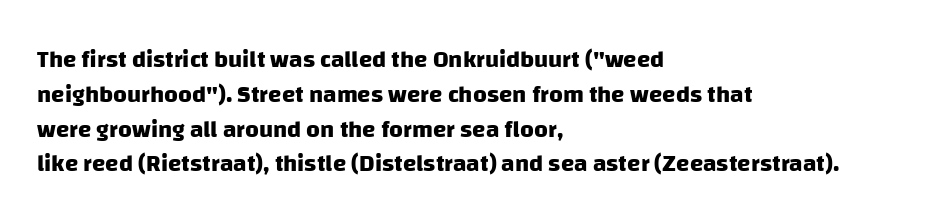
The image shows 24 px bold type; set left-aligned, normal line spacing (1.45x), normal letter spacing, not underlined.
